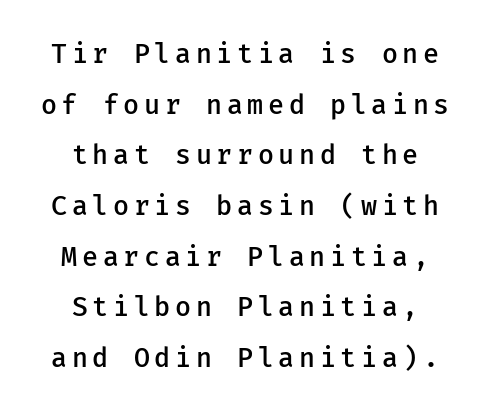
The paragraph has two soft edges and a firm central axis. Summary of weight: moderately heavy, a semibold. This sample uses an upright cut, with every glyph sitting square on the baseline. The words here are not underlined. This sample trades compactness for vertical openness between lines.
